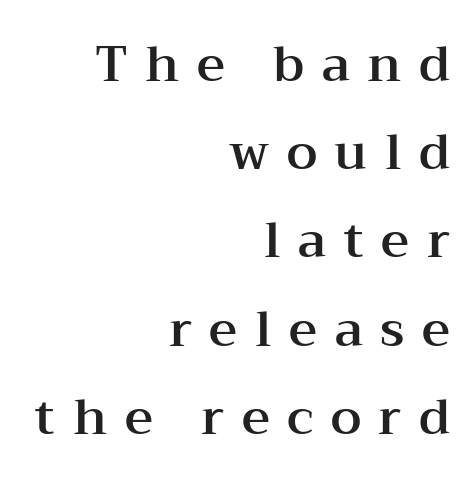
{"serif": "yes", "italic": "no", "width": "wide", "stroke_contrast": "medium", "x_height": "medium", "monospaced": "no", "underline": "no", "align": "right", "line_spacing_ratio": 1.8, "letter_spacing": "wide", "letter_spacing_em": 0.36, "glyph_px": 49}
